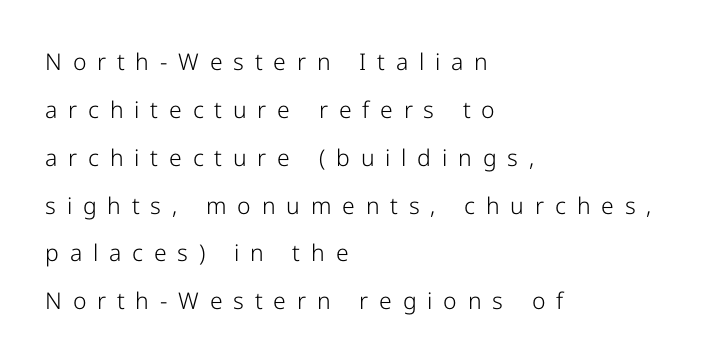
Q: Is the text bold? A: No.
Q: Is the text italic (slanted)? A: No, it is upright.
Q: Is the text underlined? A: No.
Q: How is the paragraph aligned? A: Left-aligned.
Q: Is the spacing between letters normal or unusually wide? A: Unusually wide.
Q: Is the spacing between lines tight, normal or loose? A: Loose.
